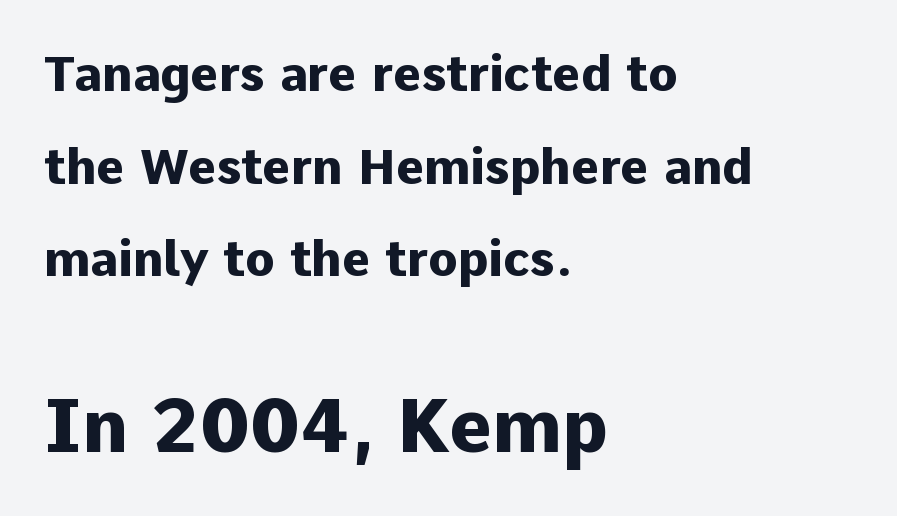
{"serif": "no", "italic": "no", "bold": "yes", "weight": "heavy", "width": "normal", "stroke_contrast": "low", "x_height": "medium", "monospaced": "no", "underline": "no", "align": "left", "line_spacing_ratio": 1.89, "letter_spacing": "normal", "letter_spacing_em": 0.0, "larger_block": "second", "size_ratio": 1.51, "glyph_px": 74}
